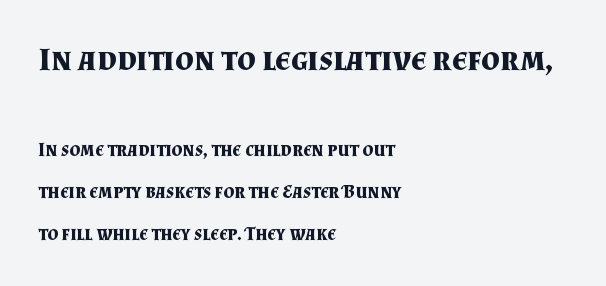
The setting favours the left margin, as ordinary paragraphs usually do. The tracking reads as untouched default to a designer's eye. The lines are spread far apart with generous leading. Each letter keeps its own natural width here, so spacing adapts to shape. Two sizes are in play, and the larger belongs to the first block.
